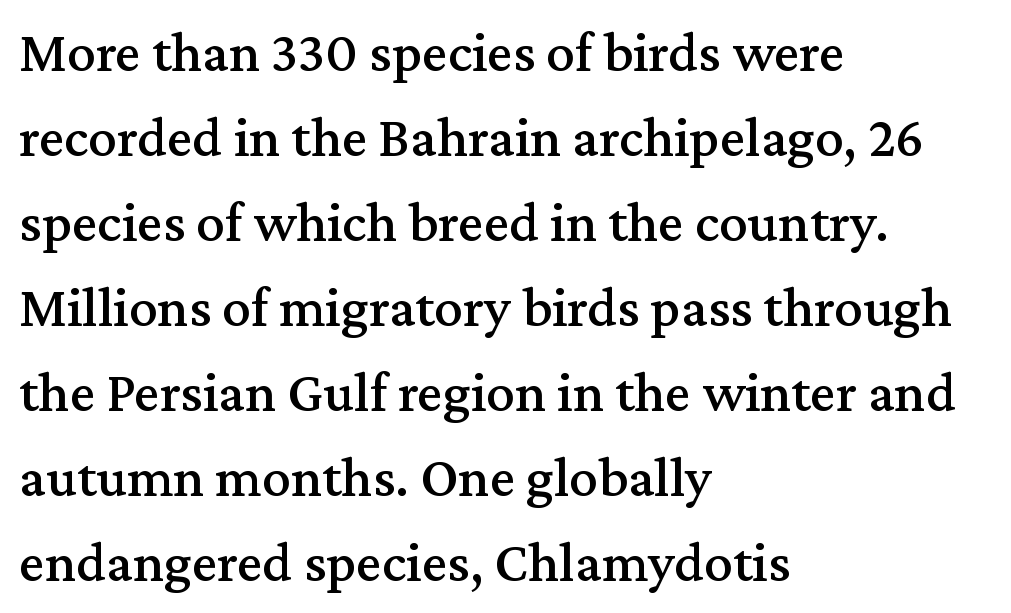
The image shows 57 px serif type, upright; set left-aligned, normal line spacing (1.49x), normal letter spacing, not underlined; medium stroke contrast and a medium x-height.
